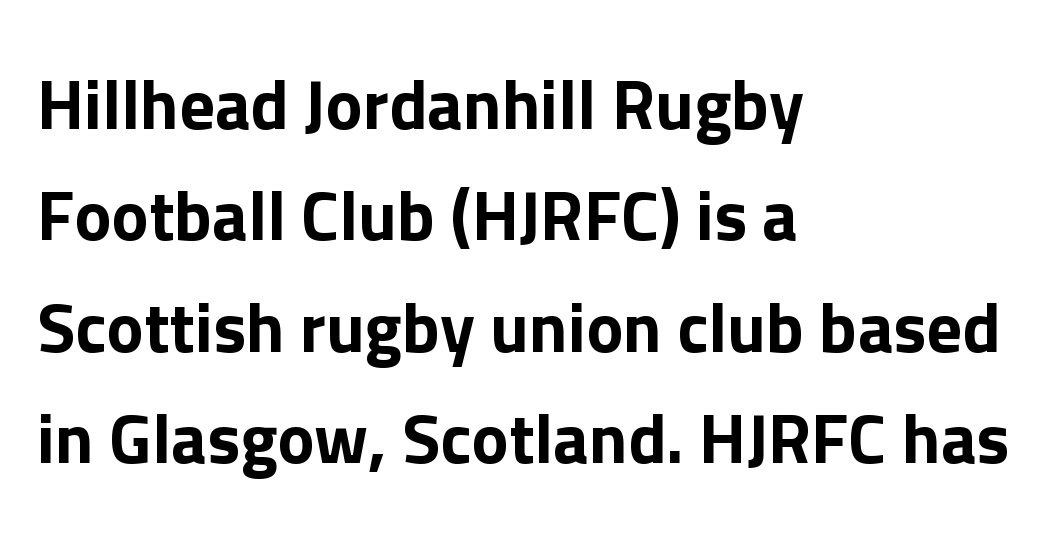
Q: Is the text italic (slanted)? A: No, it is upright.
Q: Is the typeface a serif or a sans-serif typeface? A: Sans-serif.
Q: Is the text underlined? A: No.
Q: How is the paragraph aligned? A: Left-aligned.
Q: Is the spacing between letters normal or unusually wide? A: Normal.
Q: Is the spacing between lines tight, normal or loose? A: Normal.
Q: Width (condensed, normal, or wide)? A: Normal.
Q: Stroke contrast? A: Low.
Q: x-height? A: Medium.
Q: Monospaced? A: No.
